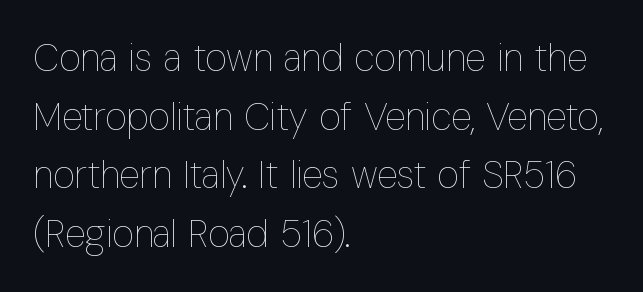
The image shows 38 px thin, condensed type, upright; set left-aligned, normal line spacing (1.54x), normal letter spacing, not underlined; low stroke contrast and a medium x-height.
